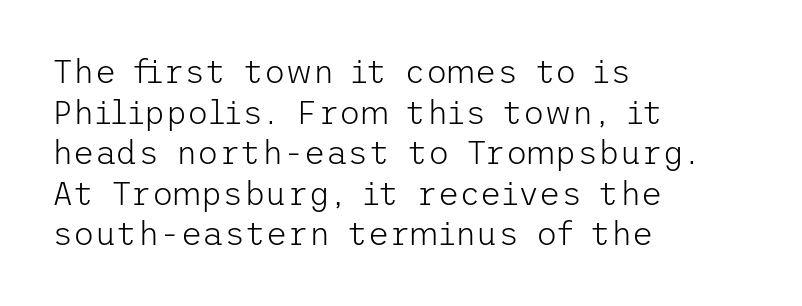
Q: Is the text bold? A: No.
Q: Is the text italic (slanted)? A: No, it is upright.
Q: Is the typeface a serif or a sans-serif typeface? A: Sans-serif.
Q: Is the text underlined? A: No.
Q: How is the paragraph aligned? A: Left-aligned.
Q: Is the spacing between letters normal or unusually wide? A: Normal.
Q: Width (condensed, normal, or wide)? A: Normal.
Q: Stroke contrast? A: Low.
Q: x-height? A: Medium.
